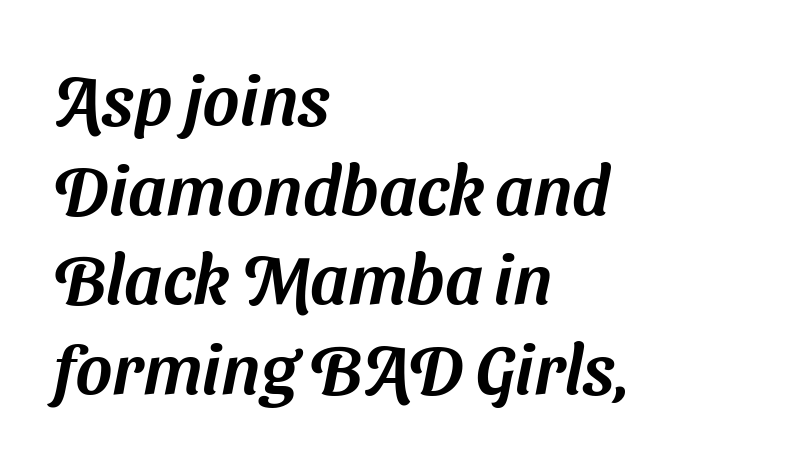
Q: Is the typeface a serif or a sans-serif typeface? A: Sans-serif.
Q: Is the text underlined? A: No.
Q: How is the paragraph aligned? A: Left-aligned.
Q: Is the spacing between letters normal or unusually wide? A: Normal.
Q: Is the spacing between lines tight, normal or loose? A: Normal.
Q: Width (condensed, normal, or wide)? A: Normal.
Q: Stroke contrast? A: Medium.
Q: x-height? A: Medium.
Q: Monospaced? A: No.
